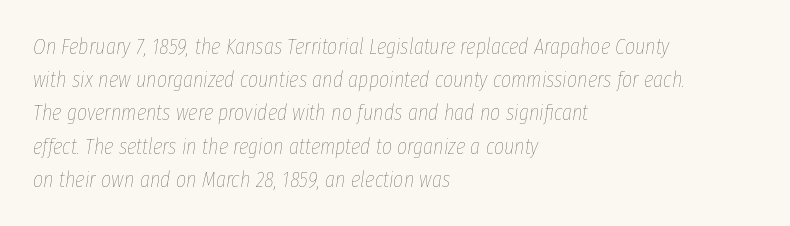
Q: Is the text bold? A: No.
Q: Is the text italic (slanted)? A: Yes, it leans right by about 8 degrees.
Q: Is the text underlined? A: No.
Q: How is the paragraph aligned? A: Left-aligned.
Q: Is the spacing between letters normal or unusually wide? A: Normal.
Q: Is the spacing between lines tight, normal or loose? A: Normal.
